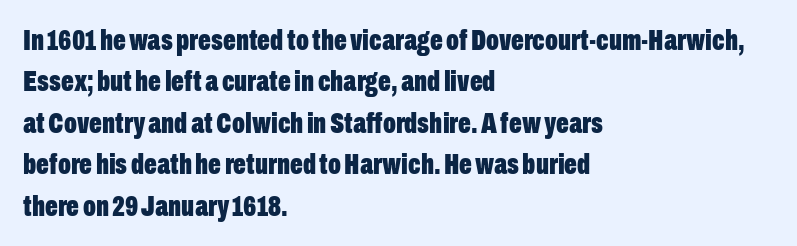
Bare-footed words on every line. Thick stems and heavy bowls — unmistakably bold. Unlike italic type, these characters show no tilt at all. Looks like regular typesetting: each glyph gets only the width it needs.
